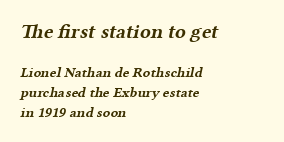
Q: Is the text bold? A: Yes.
Q: Is the text underlined? A: No.
Q: How is the paragraph aligned? A: Left-aligned.
Q: Is the spacing between letters normal or unusually wide? A: Normal.
Q: Is the spacing between lines tight, normal or loose? A: Normal.
Q: Which block of text is set in a larger size, the first (top) or the second (bottom)? A: The first (top) one.
